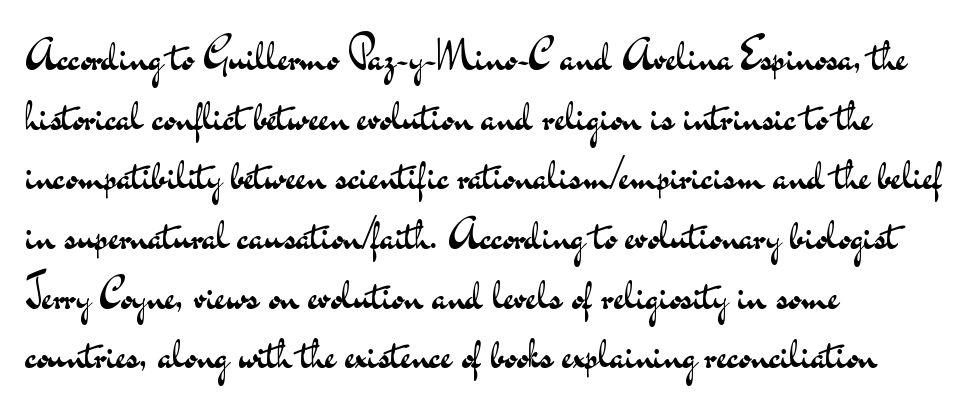
Q: Is the text bold? A: No.
Q: Is the text italic (slanted)? A: Yes.
Q: Is the typeface a serif or a sans-serif typeface? A: Sans-serif.
Q: Is the text underlined? A: No.
Q: How is the paragraph aligned? A: Left-aligned.
Q: Is the spacing between letters normal or unusually wide? A: Normal.
Q: Is the spacing between lines tight, normal or loose? A: Normal.
Q: Width (condensed, normal, or wide)? A: Wide.
Q: Stroke contrast? A: Medium.
Q: x-height? A: Small.
Q: Monospaced? A: No.
